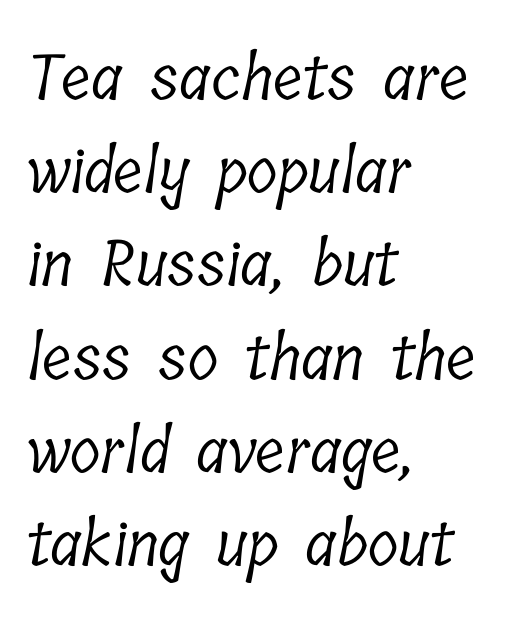
{"serif": "yes", "bold": "no", "weight": "light", "width": "condensed", "stroke_contrast": "low", "x_height": "medium", "monospaced": "no", "underline": "no", "align": "left", "line_spacing": "normal", "line_spacing_ratio": 1.48, "letter_spacing": "normal", "letter_spacing_em": 0.0, "glyph_px": 63}
